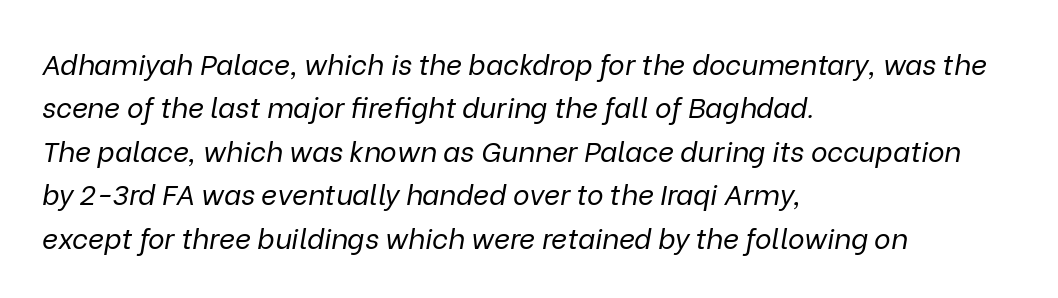
{"italic": "yes", "lean": "right", "slant_degrees": 9, "bold": "no", "weight": "regular", "width": "normal", "stroke_contrast": "low", "x_height": "medium", "monospaced": "no", "underline": "no", "align": "left", "line_spacing": "normal", "line_spacing_ratio": 1.55, "letter_spacing": "normal", "letter_spacing_em": 0.0, "glyph_px": 28}
